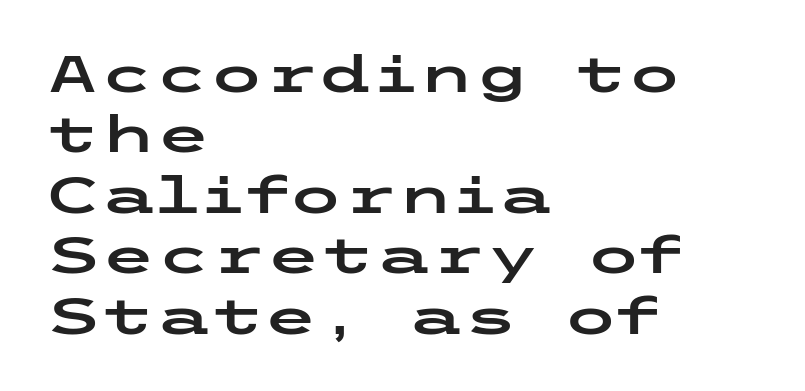
The image shows 50 px wide sans-serif type, upright; set left-aligned, line spacing 1.21x, normal letter spacing, not underlined; low stroke contrast and a medium x-height.
